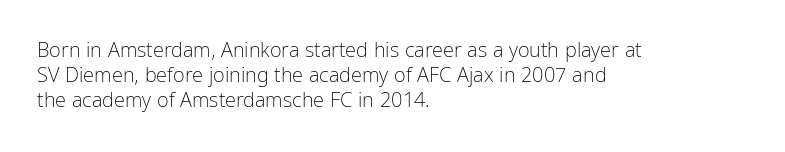
Q: Is the text bold? A: No.
Q: Is the text italic (slanted)? A: No, it is upright.
Q: Is the text underlined? A: No.
Q: How is the paragraph aligned? A: Left-aligned.
Q: Is the spacing between letters normal or unusually wide? A: Normal.
